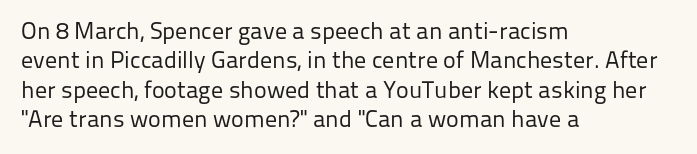
The image shows 24 px text type, upright; set left-aligned, line spacing 1.22x, normal letter spacing, not underlined.
